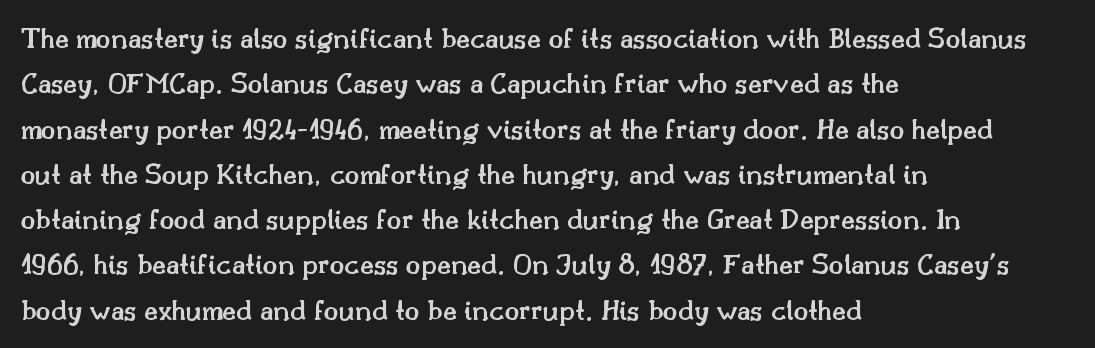
Q: Is the text bold? A: Semi-bold.
Q: Is the text italic (slanted)? A: No, it is upright.
Q: Is the typeface a serif or a sans-serif typeface? A: Serif.
Q: Is the text underlined? A: No.
Q: How is the paragraph aligned? A: Left-aligned.
Q: Is the spacing between letters normal or unusually wide? A: Normal.
Q: Is the spacing between lines tight, normal or loose? A: Normal.
Q: Width (condensed, normal, or wide)? A: Normal.
Q: Stroke contrast? A: Medium.
Q: x-height? A: Small.
Q: Monospaced? A: No.
